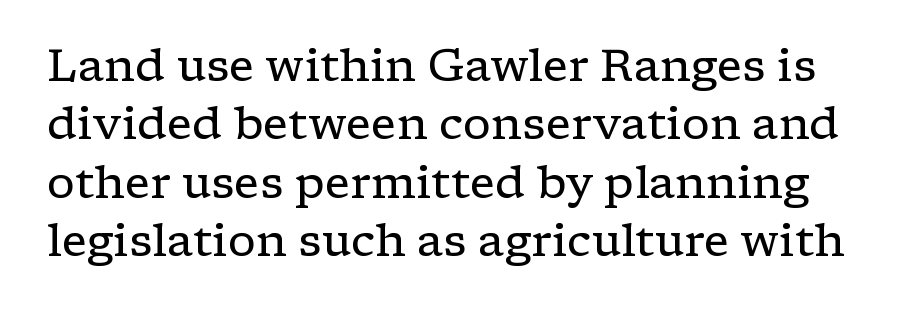
The face looks like a standard text weight, possibly lighter. The face used here is seriffed, in the tradition of book romans. The rows are spaced the way most documents space them. Descenders hang freely into open space. Posture: straight, roman, zero tilt.
